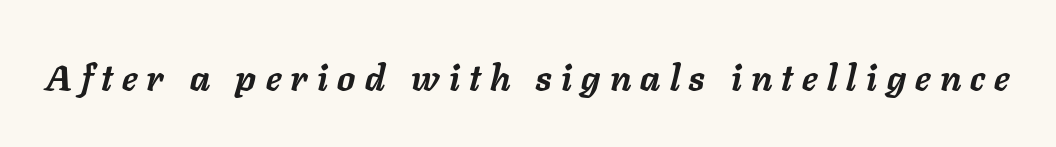
{"italic": "yes", "lean": "right", "slant_degrees": 11, "bold": "yes", "weight": "semibold", "width": "normal", "stroke_contrast": "low", "x_height": "medium", "monospaced": "no", "underline": "no", "letter_spacing": "wide", "letter_spacing_em": 0.26, "glyph_px": 36}
